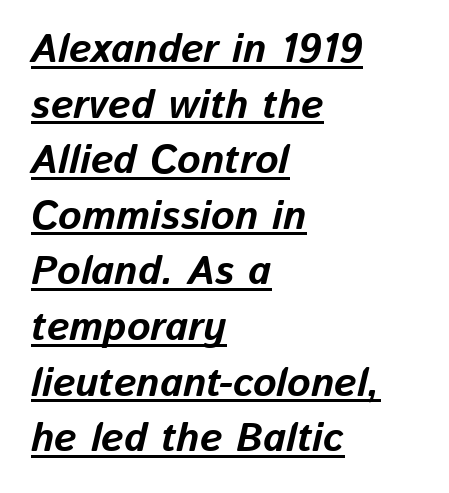
{"italic": "yes", "lean": "right", "slant_degrees": 13, "bold": "yes", "weight": "bold", "width": "normal", "stroke_contrast": "low", "x_height": "medium", "monospaced": "no", "underline": "yes", "align": "left", "line_spacing": "normal", "line_spacing_ratio": 1.39, "letter_spacing": "normal", "letter_spacing_em": 0.0, "glyph_px": 40}
